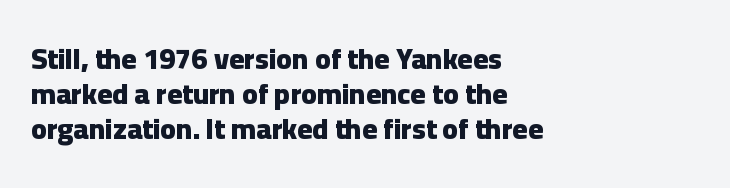
The image shows 29 px heavy sans-serif type, upright; set left-aligned, line spacing 1.21x, normal letter spacing, not underlined; low stroke contrast and a medium x-height.
